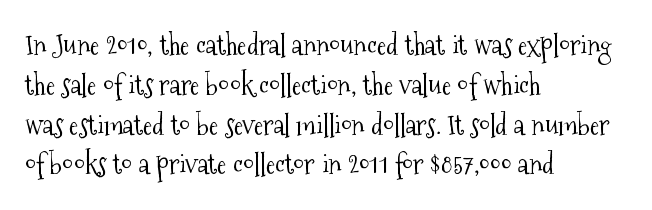
{"serif": "yes", "italic": "no", "bold": "no", "weight": "light", "width": "condensed", "stroke_contrast": "medium", "x_height": "medium", "monospaced": "no", "underline": "no", "align": "left", "line_spacing": "normal", "line_spacing_ratio": 1.42, "letter_spacing": "normal", "letter_spacing_em": 0.0, "glyph_px": 28}
